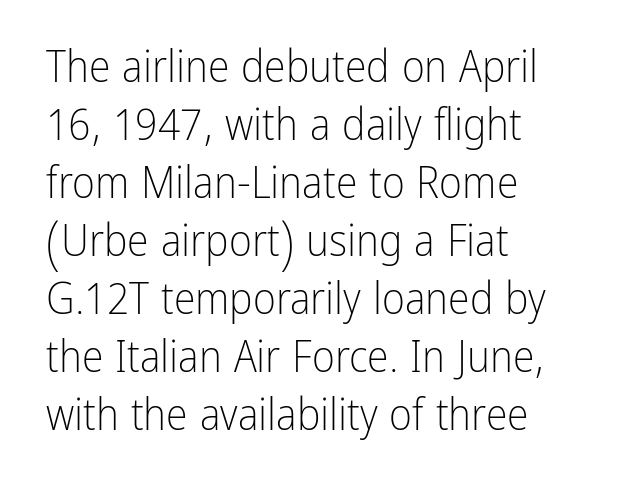
{"serif": "no", "italic": "no", "bold": "no", "weight": "light", "width": "condensed", "stroke_contrast": "low", "x_height": "medium", "monospaced": "no", "underline": "no", "align": "left", "line_spacing": "normal", "line_spacing_ratio": 1.32, "letter_spacing": "normal", "letter_spacing_em": 0.0, "glyph_px": 44}
